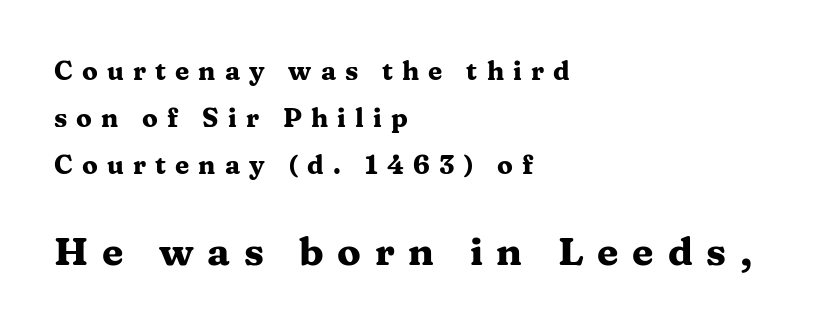
Q: Is the text bold? A: Yes.
Q: Is the text italic (slanted)? A: No, it is upright.
Q: Is the typeface a serif or a sans-serif typeface? A: Serif.
Q: Is the text underlined? A: No.
Q: How is the paragraph aligned? A: Left-aligned.
Q: Is the spacing between letters normal or unusually wide? A: Unusually wide.
Q: Which block of text is set in a larger size, the first (top) or the second (bottom)? A: The second (bottom) one.
Q: Width (condensed, normal, or wide)? A: Wide.
Q: Stroke contrast? A: Medium.
Q: x-height? A: Medium.
Q: Monospaced? A: No.
